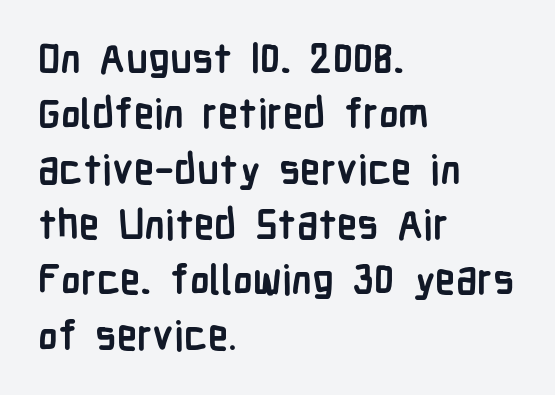
The image shows 41 px semibold, condensed sans-serif type, upright; set left-aligned, normal line spacing (1.35x), normal letter spacing, not underlined; low stroke contrast and a medium x-height.
